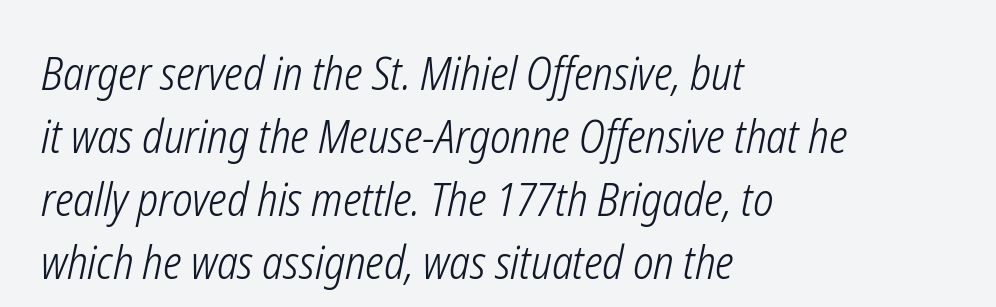
Notice how the stems are inclined rather than vertical — that's the hallmark of italics. The rendering uses natural spacing where letterforms have individual widths. In CSS terms this would be text-align: left. Descender tails drop into unmarked territory. The designer left line spacing at the default. Is the letter spacing exaggerated? No — it looks like the ordinary default.
